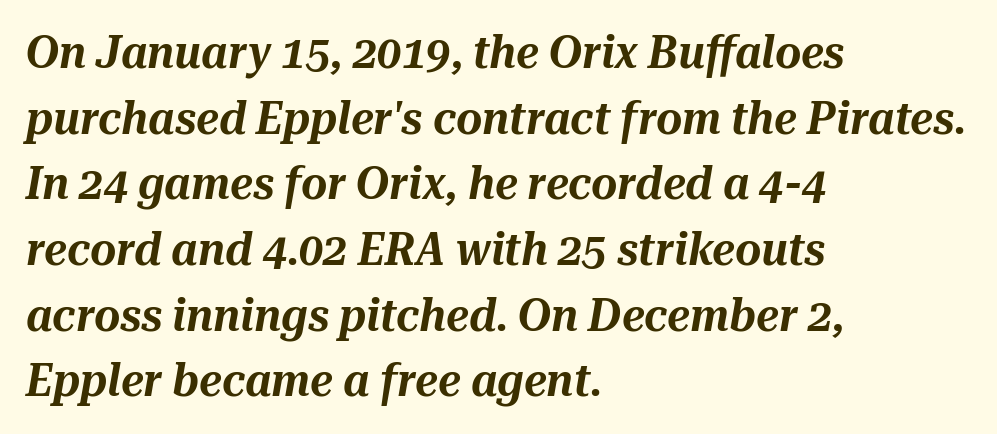
{"italic": "yes", "lean": "right", "slant_degrees": 10, "width": "normal", "stroke_contrast": "medium", "x_height": "medium", "monospaced": "no", "underline": "no", "align": "left", "line_spacing": "normal", "line_spacing_ratio": 1.46, "letter_spacing": "normal", "letter_spacing_em": 0.0, "glyph_px": 45}
